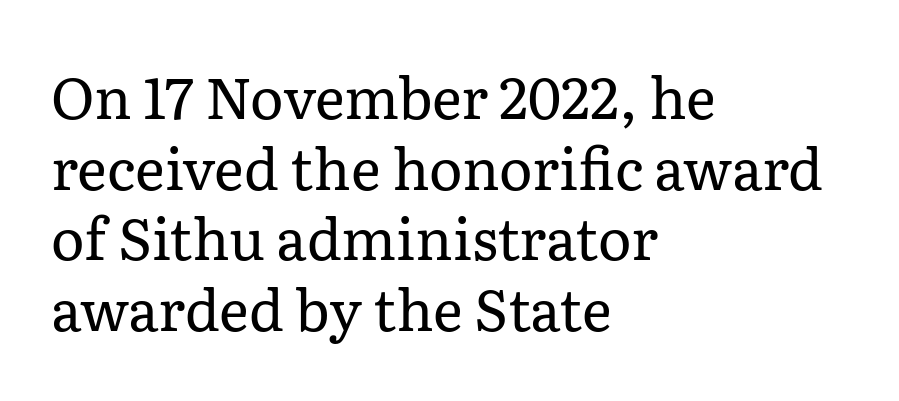
The image shows 57 px regular-weight serif type, upright; set left-aligned, line spacing 1.24x, normal letter spacing, not underlined; low stroke contrast and a medium x-height.
